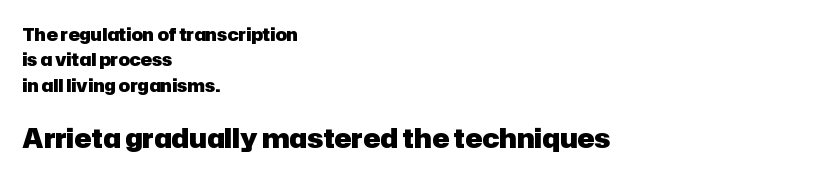
Q: Is the text bold? A: Yes.
Q: Is the text italic (slanted)? A: No, it is upright.
Q: Is the text underlined? A: No.
Q: How is the paragraph aligned? A: Left-aligned.
Q: Is the spacing between letters normal or unusually wide? A: Normal.
Q: Is the spacing between lines tight, normal or loose? A: Normal.
Q: Which block of text is set in a larger size, the first (top) or the second (bottom)? A: The second (bottom) one.
